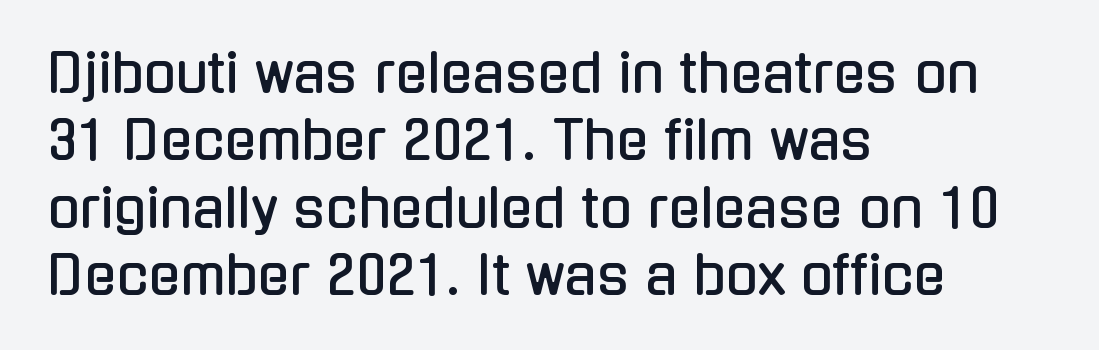
{"serif": "no", "italic": "no", "width": "condensed", "stroke_contrast": "low", "x_height": "medium", "monospaced": "no", "underline": "no", "align": "left", "line_spacing": "normal", "line_spacing_ratio": 1.27, "letter_spacing": "normal", "letter_spacing_em": 0.0, "glyph_px": 53}
